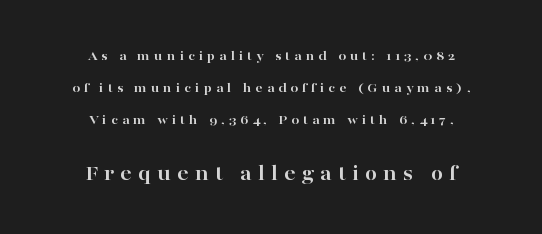
{"italic": "no", "bold": "yes", "underline": "no", "align": "center", "line_spacing": "loose", "line_spacing_ratio": 2.27, "letter_spacing": "wide", "letter_spacing_em": 0.28, "larger_block": "second", "size_ratio": 1.57, "glyph_px": 22}
